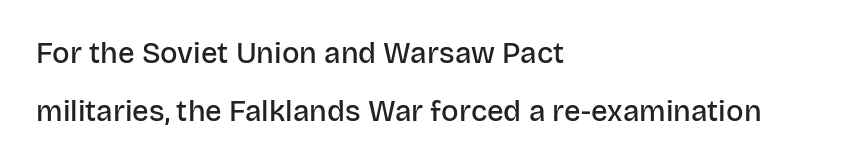
Q: Is the text bold? A: Semi-bold.
Q: Is the text italic (slanted)? A: No, it is upright.
Q: Is the typeface a serif or a sans-serif typeface? A: Sans-serif.
Q: Is the text underlined? A: No.
Q: How is the paragraph aligned? A: Left-aligned.
Q: Is the spacing between letters normal or unusually wide? A: Normal.
Q: Is the spacing between lines tight, normal or loose? A: Loose.
Q: Width (condensed, normal, or wide)? A: Normal.
Q: Stroke contrast? A: Low.
Q: x-height? A: Large.
Q: Monospaced? A: No.
